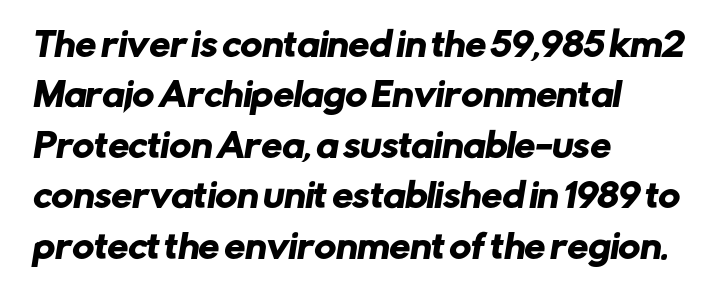
This sample has the flowing, uneven cadence of proportional lettering. A typesetter would label this face a sans. The lines in this sample share a left origin and differ only in where they stop. The line texture is even and compact thanks to regular tracking. The space between consecutive lines is moderate.
